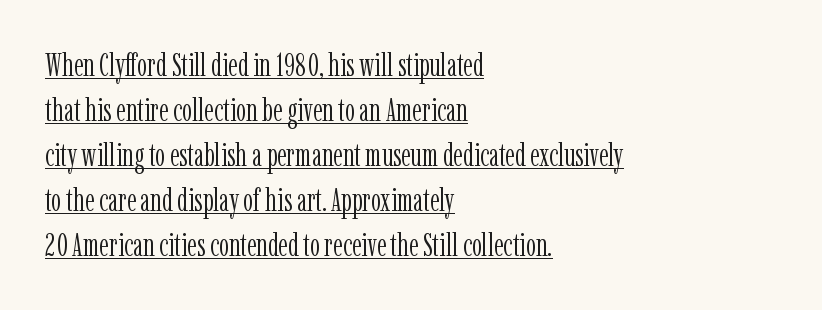
Typeset ragged right — the left edge is the straight one. What kind of face is this? One with serifs. The face used here is rendered with its standard letterfit. A continuous stroke trails under the words, as in a hyperlink. These glyphs show unthickened strokes, regular width or finer. The rendering uses natural spacing where letterforms have individual widths.
